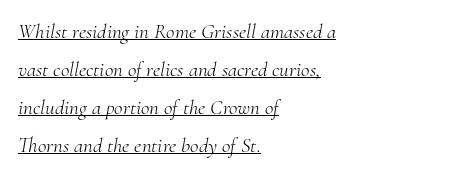
A typesetter would call this zero additional tracking. Horizontally, the lines are justified to the leading edge only. The typography opts for an oblique posture over an upright one. Honestly, the underline is the first thing you notice here. The weight tops out at a normal text grade.
